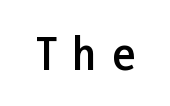
No word sits above an underline. The lettering stays uniformly vertical, giving the passage a roman look. Short note: letters widely spaced. A semibold gives these letters moderate extra thickness, short of bold. No feet cap the strokes, marking this as sans-serif type. Spacing verdict: proportional, widths tailored to each character.
